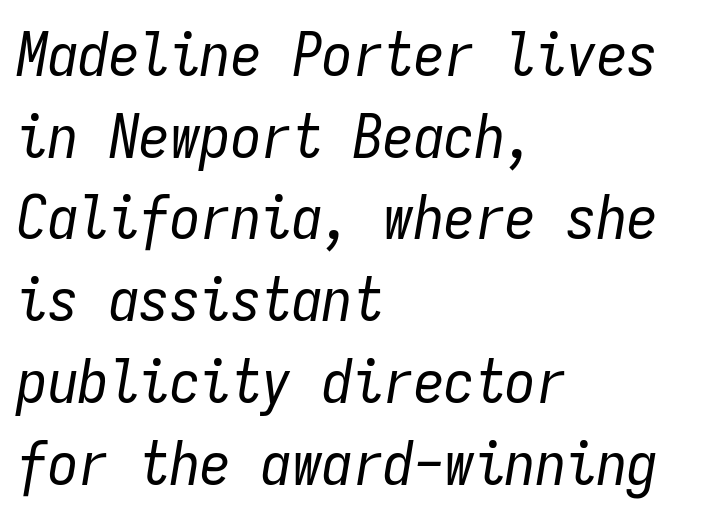
{"italic": "yes", "lean": "right", "slant_degrees": 9, "bold": "no", "weight": "regular", "width": "condensed", "stroke_contrast": "low", "x_height": "medium", "monospaced": "yes", "underline": "no", "align": "left", "line_spacing": "normal", "line_spacing_ratio": 1.34, "letter_spacing": "normal", "letter_spacing_em": 0.0, "glyph_px": 61}
